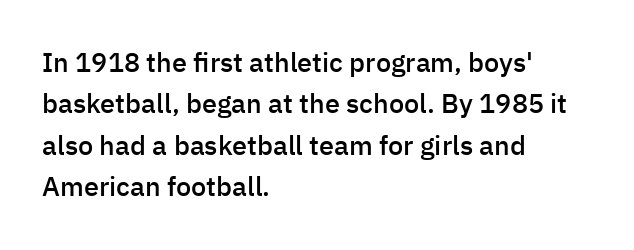
The image shows 27 px text type, upright; set left-aligned, normal line spacing (1.53x), normal letter spacing, not underlined.
